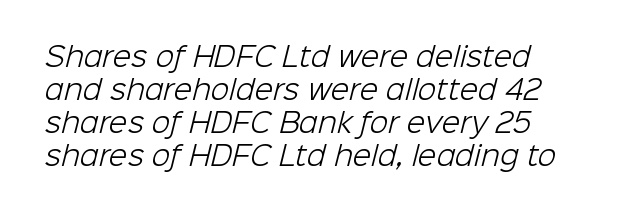
Q: Is the text bold? A: No.
Q: Is the text underlined? A: No.
Q: Is the spacing between letters normal or unusually wide? A: Normal.
